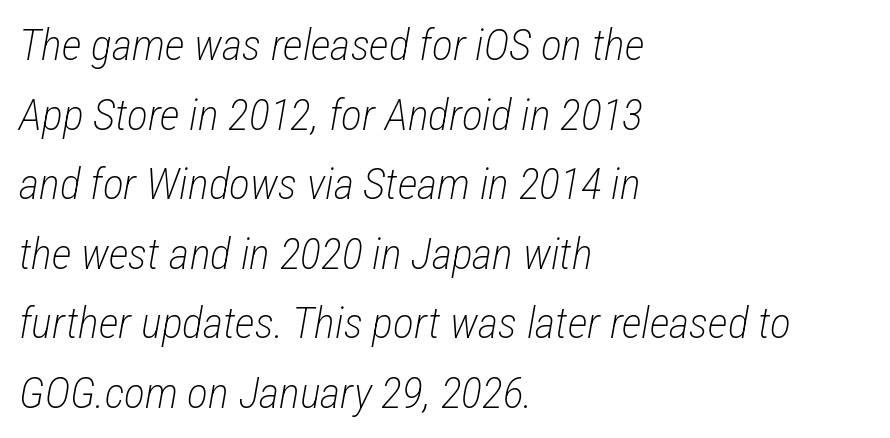
Q: Is the text bold? A: No.
Q: Is the text italic (slanted)? A: Yes, it leans right by about 12 degrees.
Q: Is the text underlined? A: No.
Q: How is the paragraph aligned? A: Left-aligned.
Q: Is the spacing between letters normal or unusually wide? A: Normal.
Q: Is the spacing between lines tight, normal or loose? A: Normal.
Q: Width (condensed, normal, or wide)? A: Condensed.
Q: Stroke contrast? A: Low.
Q: x-height? A: Medium.
Q: Monospaced? A: No.
